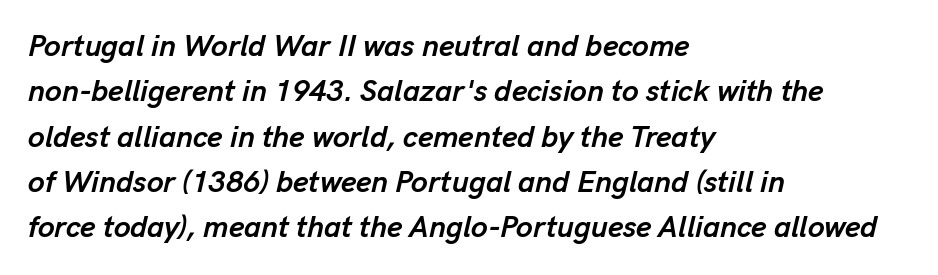
The image shows 30 px semibold type, italic (leaning right); set left-aligned, normal line spacing (1.51x), normal letter spacing, not underlined; low stroke contrast and a medium x-height.
